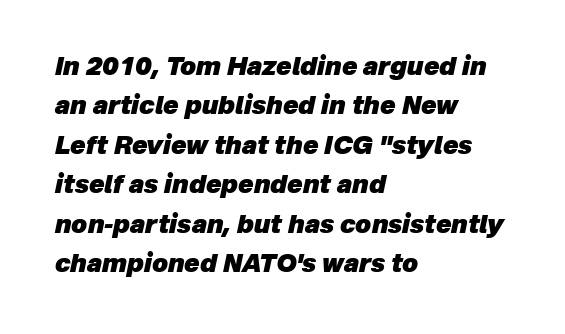
Q: Is the text bold? A: Yes.
Q: Is the text italic (slanted)? A: Yes, it leans right by about 12 degrees.
Q: Is the text underlined? A: No.
Q: How is the paragraph aligned? A: Left-aligned.
Q: Is the spacing between letters normal or unusually wide? A: Normal.
Q: Is the spacing between lines tight, normal or loose? A: Normal.
